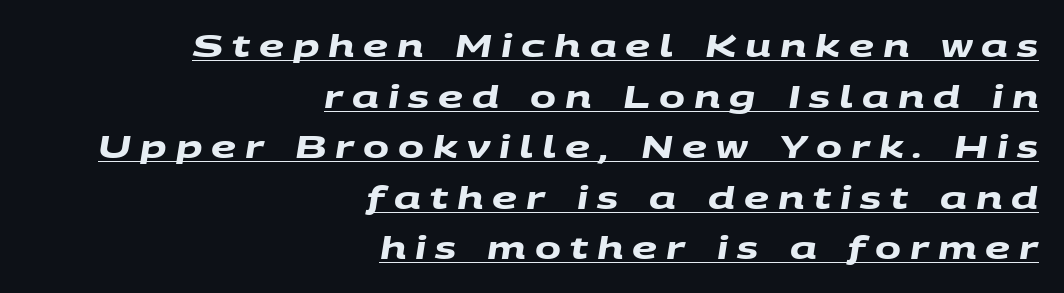
Q: Is the text bold? A: Yes.
Q: Is the typeface a serif or a sans-serif typeface? A: Sans-serif.
Q: Is the text underlined? A: Yes.
Q: How is the paragraph aligned? A: Right-aligned.
Q: Is the spacing between letters normal or unusually wide? A: Unusually wide.
Q: Is the spacing between lines tight, normal or loose? A: Normal.
Q: Width (condensed, normal, or wide)? A: Wide.
Q: Stroke contrast? A: Medium.
Q: x-height? A: Large.
Q: Monospaced? A: No.
